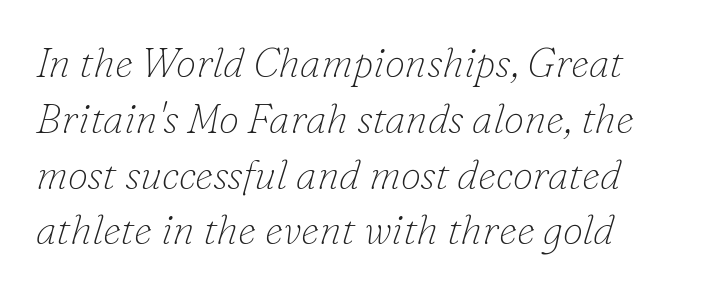
{"serif": "yes", "italic": "yes", "lean": "right", "slant_degrees": 16, "bold": "no", "weight": "thin", "width": "normal", "stroke_contrast": "low", "x_height": "small", "monospaced": "no", "underline": "no", "align": "left", "line_spacing": "normal", "line_spacing_ratio": 1.36, "letter_spacing": "normal", "letter_spacing_em": 0.0, "glyph_px": 41}
